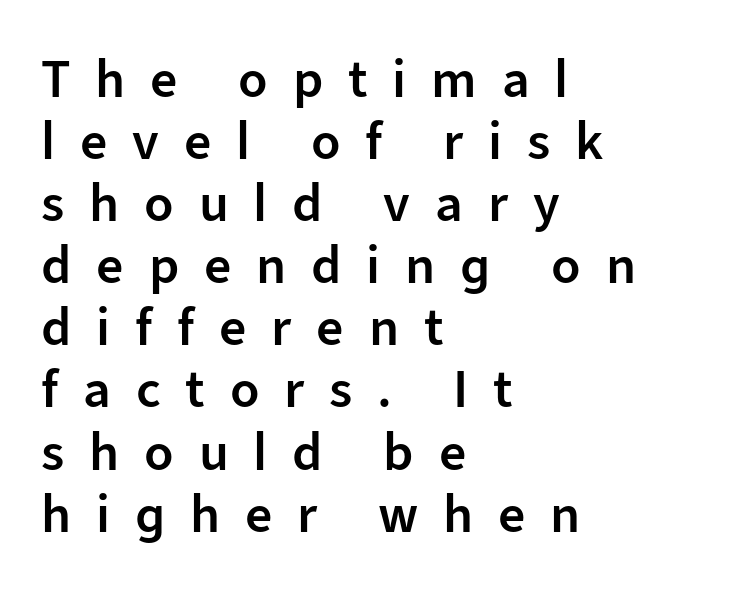
Q: Is the text bold? A: Semi-bold.
Q: Is the text italic (slanted)? A: No, it is upright.
Q: Is the typeface a serif or a sans-serif typeface? A: Sans-serif.
Q: Is the text underlined? A: No.
Q: How is the paragraph aligned? A: Left-aligned.
Q: Is the spacing between letters normal or unusually wide? A: Unusually wide.
Q: Is the spacing between lines tight, normal or loose? A: Tight.
Q: Width (condensed, normal, or wide)? A: Normal.
Q: Stroke contrast? A: Low.
Q: x-height? A: Medium.
Q: Monospaced? A: No.
